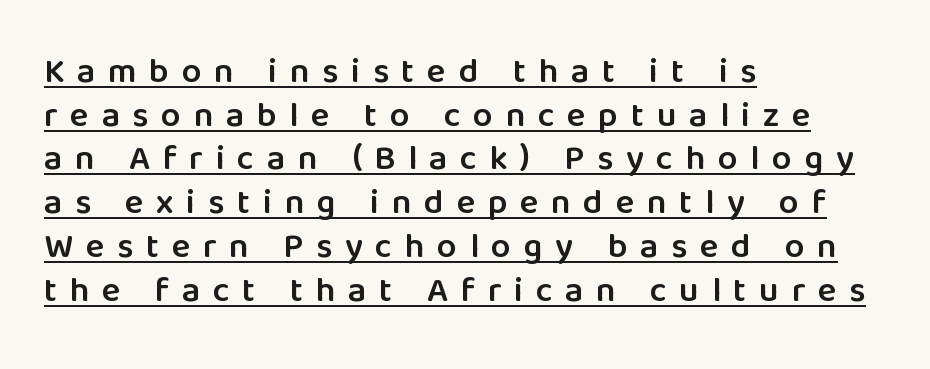
The image shows 35 px semibold sans-serif type, upright; set left-aligned, normal line spacing (1.25x), unusually wide letter spacing (+0.36 em), underlined; low stroke contrast and a medium x-height.
